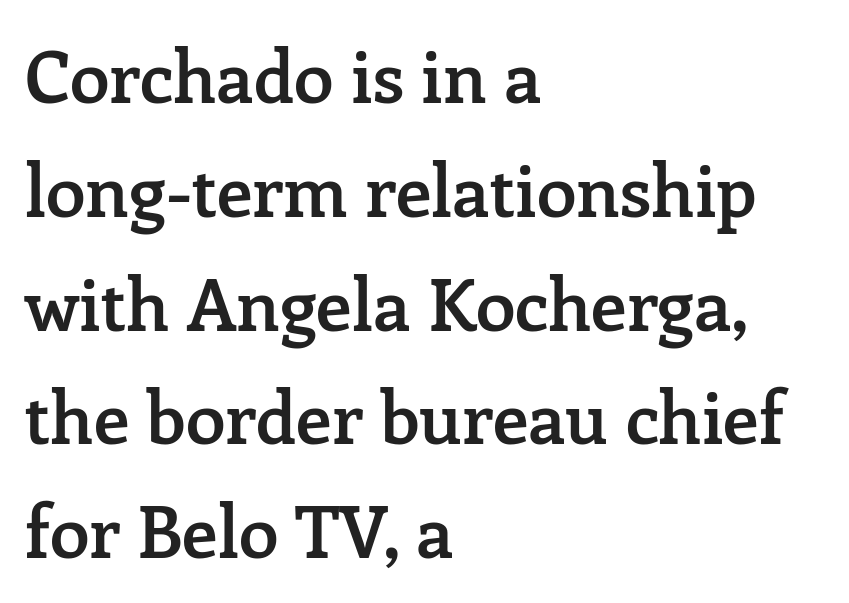
Q: Is the text bold? A: Semi-bold.
Q: Is the text italic (slanted)? A: No, it is upright.
Q: Is the typeface a serif or a sans-serif typeface? A: Serif.
Q: Is the text underlined? A: No.
Q: How is the paragraph aligned? A: Left-aligned.
Q: Is the spacing between letters normal or unusually wide? A: Normal.
Q: Is the spacing between lines tight, normal or loose? A: Normal.
Q: Width (condensed, normal, or wide)? A: Normal.
Q: Stroke contrast? A: Low.
Q: x-height? A: Medium.
Q: Monospaced? A: No.
